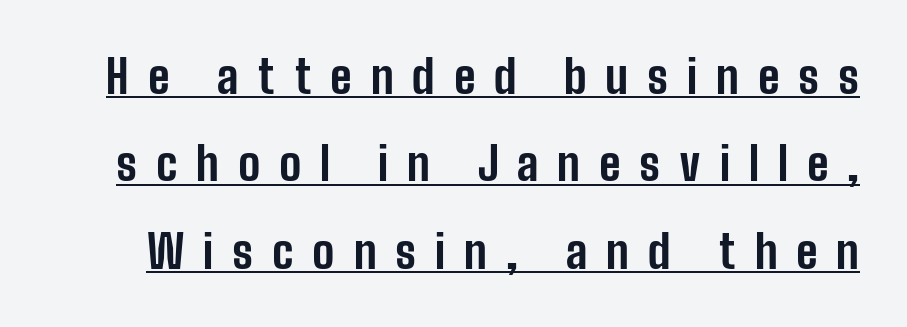
{"serif": "no", "italic": "no", "bold": "yes", "weight": "bold", "width": "condensed", "stroke_contrast": "low", "x_height": "medium", "monospaced": "no", "underline": "yes", "line_spacing": "loose", "line_spacing_ratio": 1.9, "letter_spacing": "wide", "letter_spacing_em": 0.41, "glyph_px": 46}
